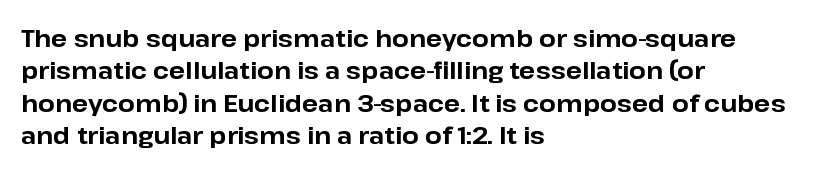
Whoever set this chose a conventional vertical rhythm. Emphasis by weight is at full strength: bold. The setting favours the left margin, as ordinary paragraphs usually do. Glance below the letters and you will spot only blank space. Rendered with straight, roman letterforms.
